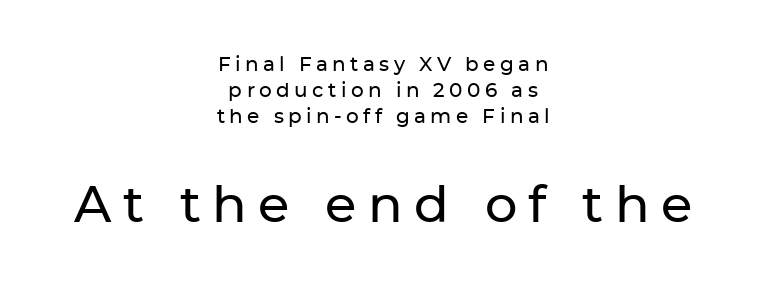
The specimen reads as upright at a glance. Look at the glyph heights: the lower group is clearly the bigger setting. Note the varied advance widths — an 'i' is clearly narrower than an 'm'. The space directly below the letters is spotless. The type is letterspaced generously, with wide tracking.
